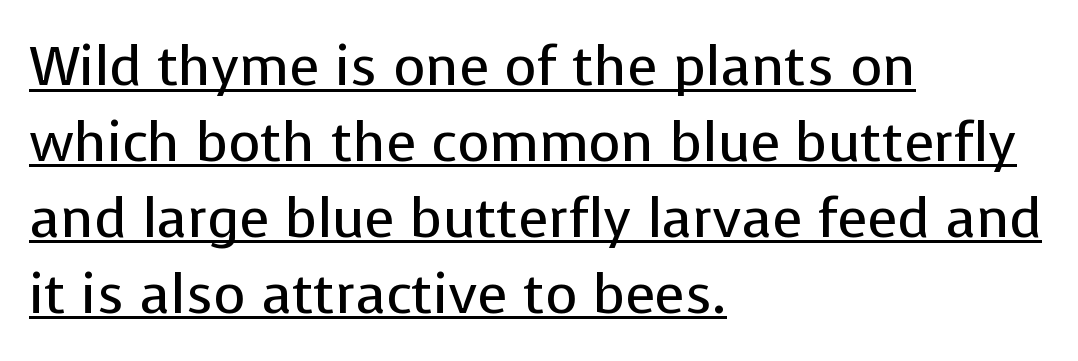
The image shows 55 px regular-weight sans-serif type, upright; set left-aligned, normal line spacing (1.38x), normal letter spacing, underlined; low stroke contrast and a medium x-height.
